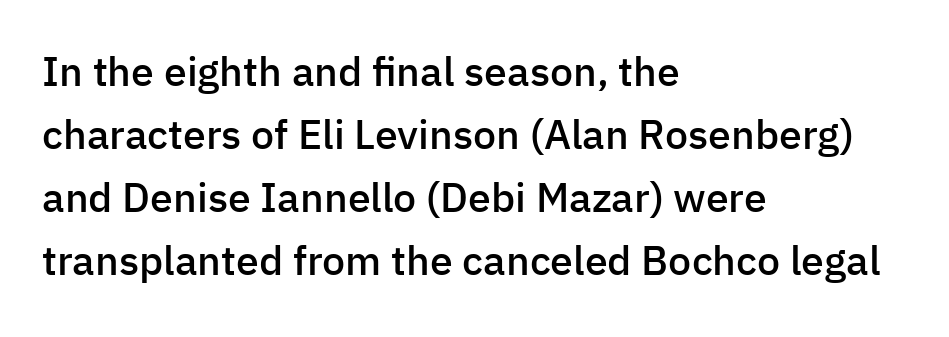
{"serif": "no", "italic": "no", "bold": "semi", "weight": "semibold", "width": "normal", "stroke_contrast": "low", "x_height": "medium", "monospaced": "no", "underline": "no", "align": "left", "line_spacing": "normal", "line_spacing_ratio": 1.54, "letter_spacing": "normal", "letter_spacing_em": 0.0, "glyph_px": 41}
